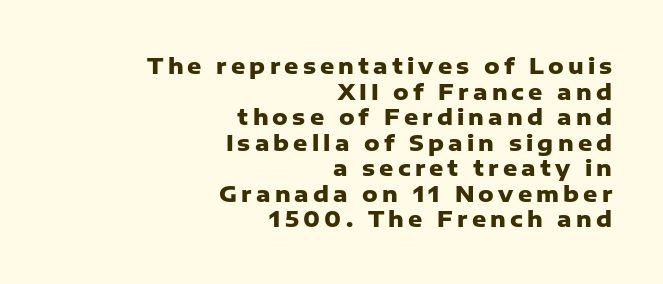
The image shows 22 px bold type, upright; set right-aligned, line spacing 1.16x, not underlined.
